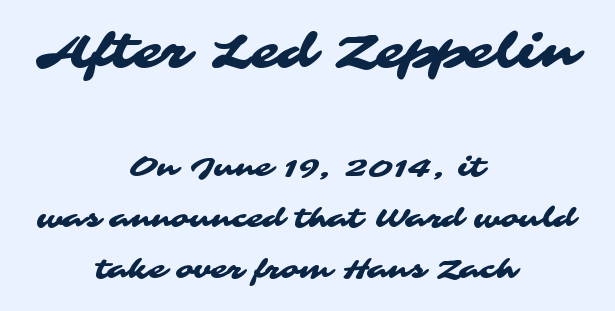
The upper block of text is set noticeably larger than the block beneath it. This sample is center-justified, so both line endings float freely. Each letter keeps its own natural width here, so spacing adapts to shape. A sans-serif font was chosen for this passage. The foot of each line stays bare and open.
